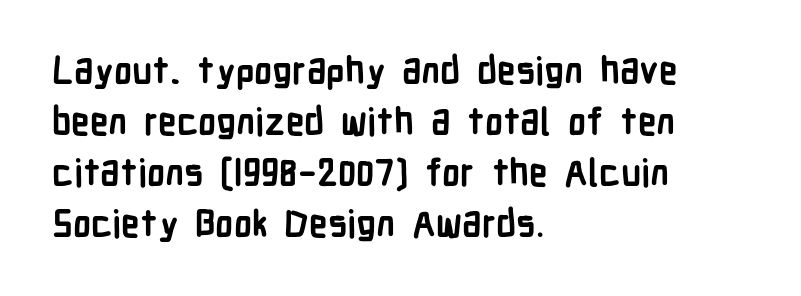
Q: Is the text bold? A: Yes.
Q: Is the text italic (slanted)? A: No, it is upright.
Q: Is the typeface a serif or a sans-serif typeface? A: Sans-serif.
Q: Is the text underlined? A: No.
Q: How is the paragraph aligned? A: Left-aligned.
Q: Is the spacing between letters normal or unusually wide? A: Normal.
Q: Is the spacing between lines tight, normal or loose? A: Normal.
Q: Width (condensed, normal, or wide)? A: Condensed.
Q: Stroke contrast? A: Low.
Q: x-height? A: Medium.
Q: Monospaced? A: No.
